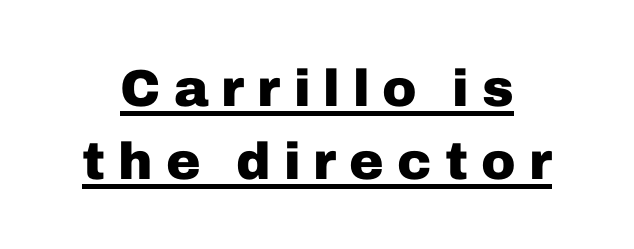
Q: Is the text bold? A: Yes.
Q: Is the text italic (slanted)? A: No, it is upright.
Q: Is the typeface a serif or a sans-serif typeface? A: Sans-serif.
Q: Is the text underlined? A: Yes.
Q: Is the spacing between letters normal or unusually wide? A: Unusually wide.
Q: Is the spacing between lines tight, normal or loose? A: Normal.
Q: Width (condensed, normal, or wide)? A: Normal.
Q: Stroke contrast? A: Low.
Q: x-height? A: Medium.
Q: Monospaced? A: No.
